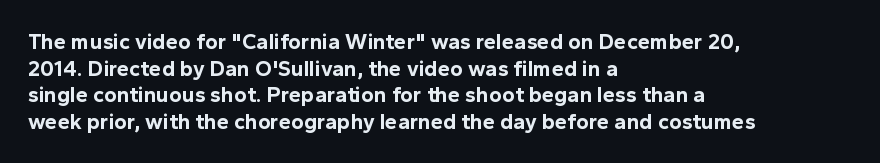
The image shows 22 px bold type, upright; set left-aligned, line spacing 1.21x, normal letter spacing, not underlined.
